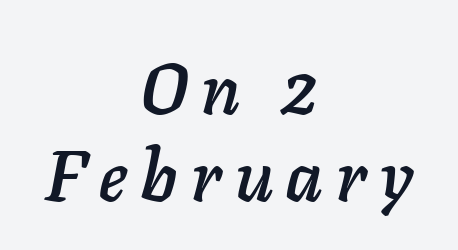
Italic: yes, the glyphs are oblique. Only glyphs here, with clear space below each row. Note the varied advance widths — an 'i' is clearly narrower than an 'm'. The rag falls on both sides of this text block equally.
